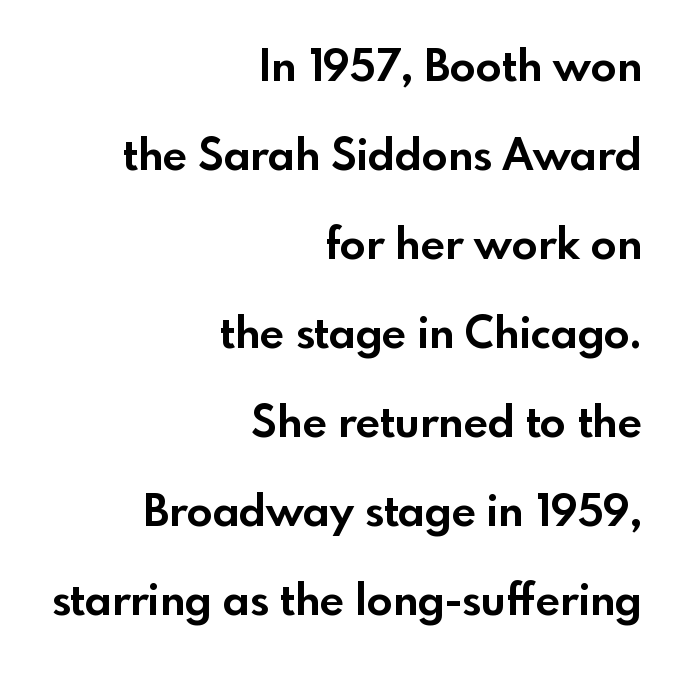
The image shows 43 px bold sans-serif type, upright; set right-aligned, loose line spacing (2.07x), normal letter spacing, not underlined; a small x-height.
